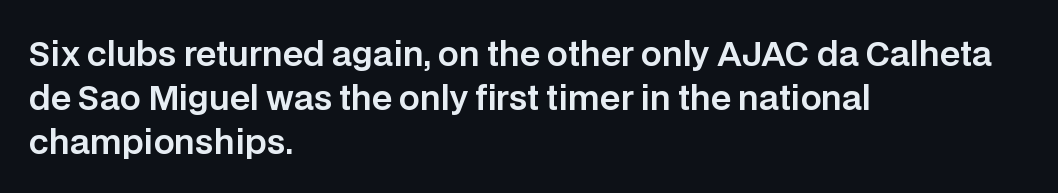
Q: Is the text italic (slanted)? A: No, it is upright.
Q: Is the typeface a serif or a sans-serif typeface? A: Sans-serif.
Q: Is the text underlined? A: No.
Q: How is the paragraph aligned? A: Left-aligned.
Q: Is the spacing between letters normal or unusually wide? A: Normal.
Q: Is the spacing between lines tight, normal or loose? A: Normal.
Q: Width (condensed, normal, or wide)? A: Normal.
Q: Stroke contrast? A: Low.
Q: x-height? A: Large.
Q: Monospaced? A: No.
